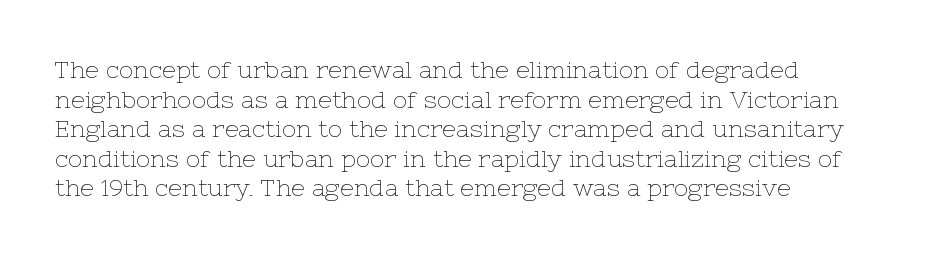
Words appear dense and cohesive because spacing is normal. Stem width sits at or under what a default text font uses. Honestly, there is no underline to notice here at all. The lettering stays uniformly vertical, giving the passage a roman look.
